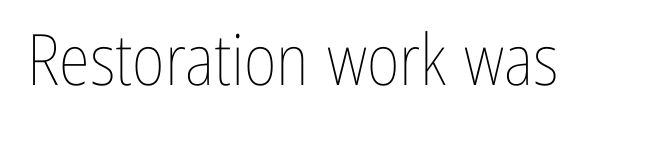
Q: Is the text bold? A: No.
Q: Is the text italic (slanted)? A: No, it is upright.
Q: Is the text underlined? A: No.
Q: Is the spacing between letters normal or unusually wide? A: Normal.
Q: Width (condensed, normal, or wide)? A: Condensed.
Q: Stroke contrast? A: Low.
Q: x-height? A: Medium.
Q: Monospaced? A: No.
